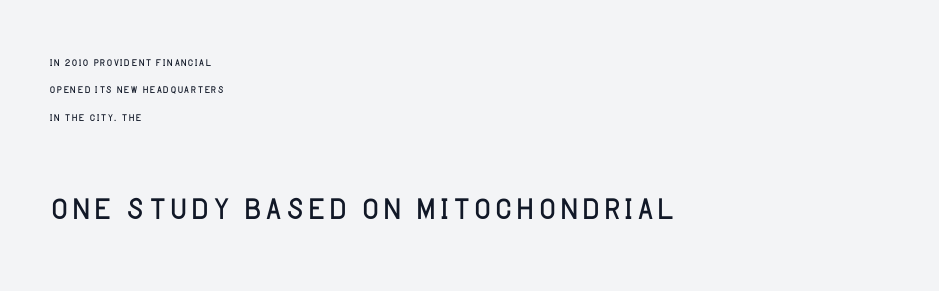
Q: Is the text bold? A: No.
Q: Is the text italic (slanted)? A: No, it is upright.
Q: Is the typeface a serif or a sans-serif typeface? A: Sans-serif.
Q: Is the text underlined? A: No.
Q: How is the paragraph aligned? A: Left-aligned.
Q: Is the spacing between letters normal or unusually wide? A: Normal.
Q: Which block of text is set in a larger size, the first (top) or the second (bottom)? A: The second (bottom) one.
Q: Width (condensed, normal, or wide)? A: Normal.
Q: Stroke contrast? A: Low.
Q: x-height? A: Large.
Q: Monospaced? A: No.
